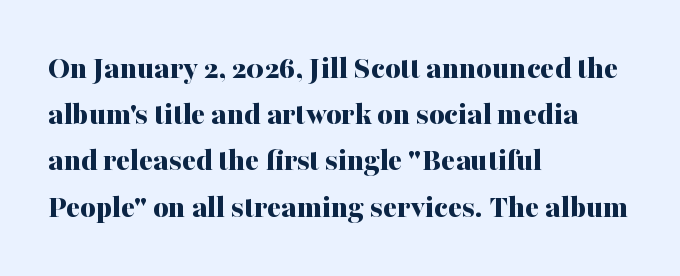
Q: Is the text bold? A: Yes.
Q: Is the text italic (slanted)? A: No, it is upright.
Q: Is the typeface a serif or a sans-serif typeface? A: Serif.
Q: Is the text underlined? A: No.
Q: How is the paragraph aligned? A: Left-aligned.
Q: Is the spacing between letters normal or unusually wide? A: Normal.
Q: Is the spacing between lines tight, normal or loose? A: Normal.
Q: Width (condensed, normal, or wide)? A: Normal.
Q: Stroke contrast? A: Medium.
Q: x-height? A: Medium.
Q: Monospaced? A: No.
